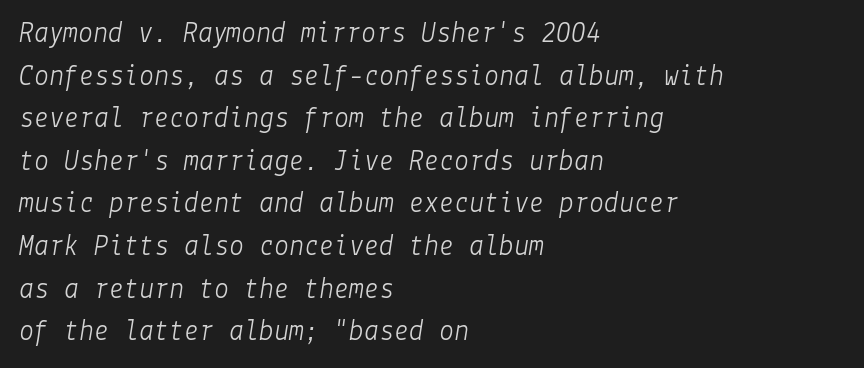
{"italic": "yes", "lean": "right", "slant_degrees": 9, "bold": "no", "weight": "light", "width": "normal", "stroke_contrast": "low", "x_height": "medium", "underline": "no", "align": "left", "line_spacing": "normal", "line_spacing_ratio": 1.42, "letter_spacing": "normal", "letter_spacing_em": 0.0, "glyph_px": 30}
